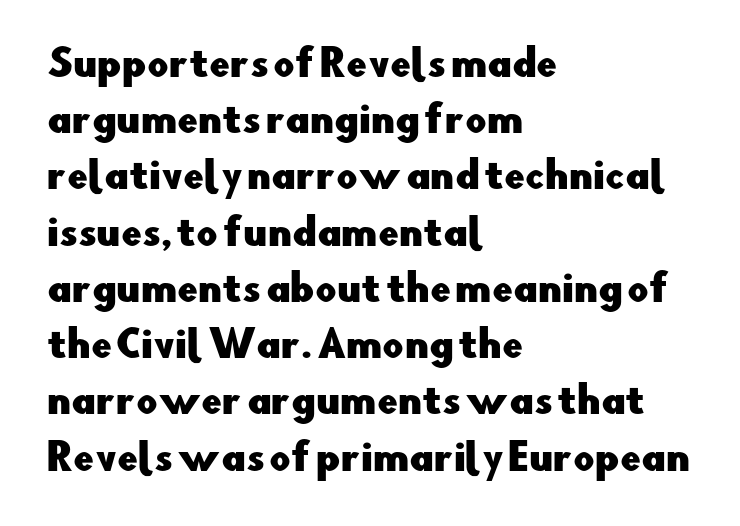
The image shows 37 px sans-serif type, upright; set left-aligned, normal line spacing (1.52x), normal letter spacing, not underlined; low stroke contrast and a small x-height.
